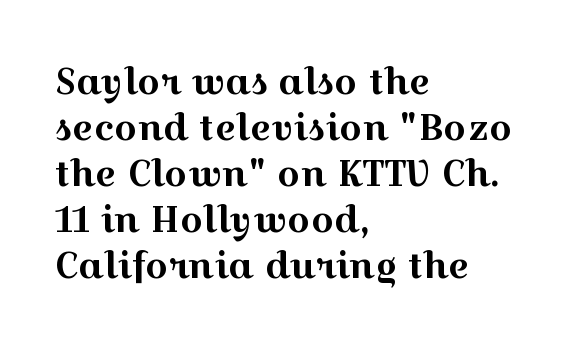
The image shows 36 px wide serif type, upright; set left-aligned, normal line spacing (1.28x), normal letter spacing, not underlined; a medium x-height.
